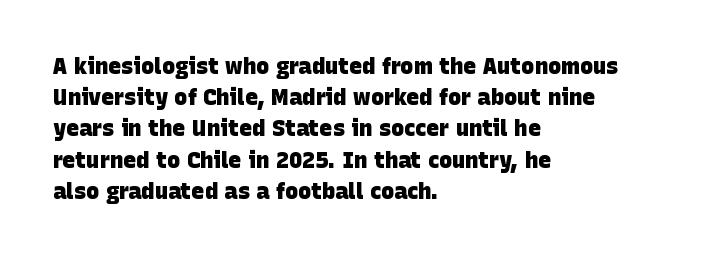
Typesetter's note: full bold, strokes at maximum text heaviness. Vertical spacing — default. The setting favours the left margin, as ordinary paragraphs usually do. Lines of text with bare space underneath. Inter-character spacing is left at the font's built-in metrics.
